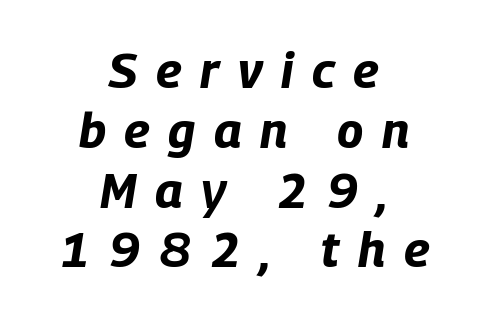
Tracking value appears strongly positive — letters spread wide. The zone under the glyphs is completely vacant. Here the designer chose a conventional face with non-uniform glyph widths. The glyphs have the mass of a bold cut.
